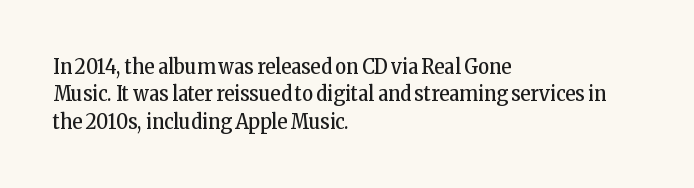
Q: Is the text bold? A: No.
Q: Is the text italic (slanted)? A: No, it is upright.
Q: Is the text underlined? A: No.
Q: How is the paragraph aligned? A: Left-aligned.
Q: Is the spacing between letters normal or unusually wide? A: Normal.
Q: Is the spacing between lines tight, normal or loose? A: Normal.
